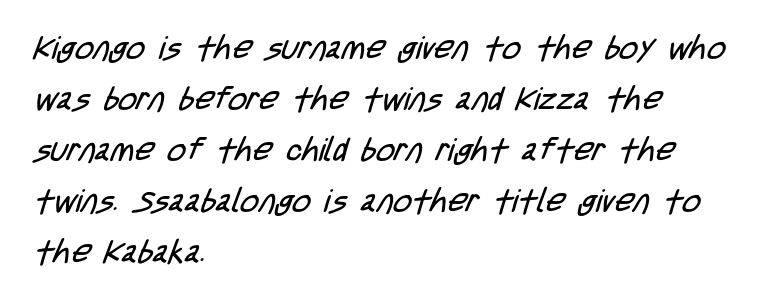
The image shows 32 px regular-weight, condensed sans-serif type; set left-aligned, normal line spacing (1.59x), normal letter spacing, not underlined; low stroke contrast and a large x-height.
